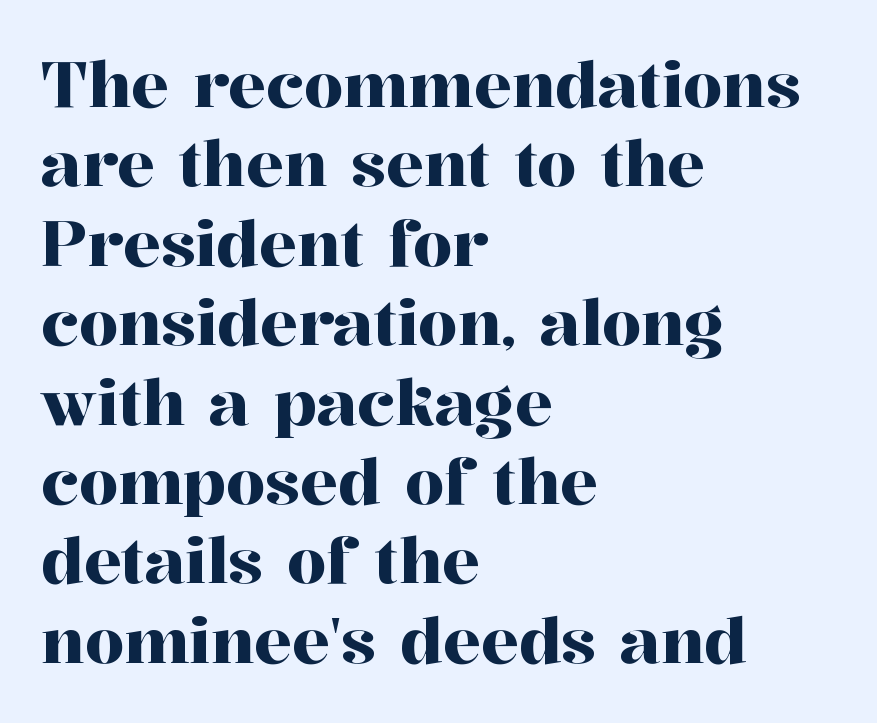
Type style note: has serifs. The rag falls on the right side of this text block. Regular leading. The lettering holds an erect, upright posture throughout. A typesetter would call this proportional, since set widths differ per character.
